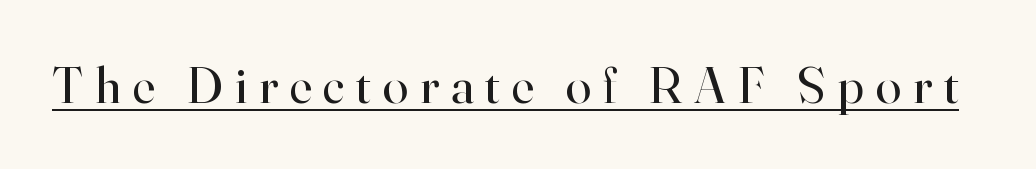
{"serif": "yes", "italic": "no", "bold": "no", "weight": "regular", "width": "normal", "stroke_contrast": "high", "x_height": "small", "monospaced": "no", "underline": "yes", "letter_spacing": "wide", "letter_spacing_em": 0.23, "glyph_px": 52}
